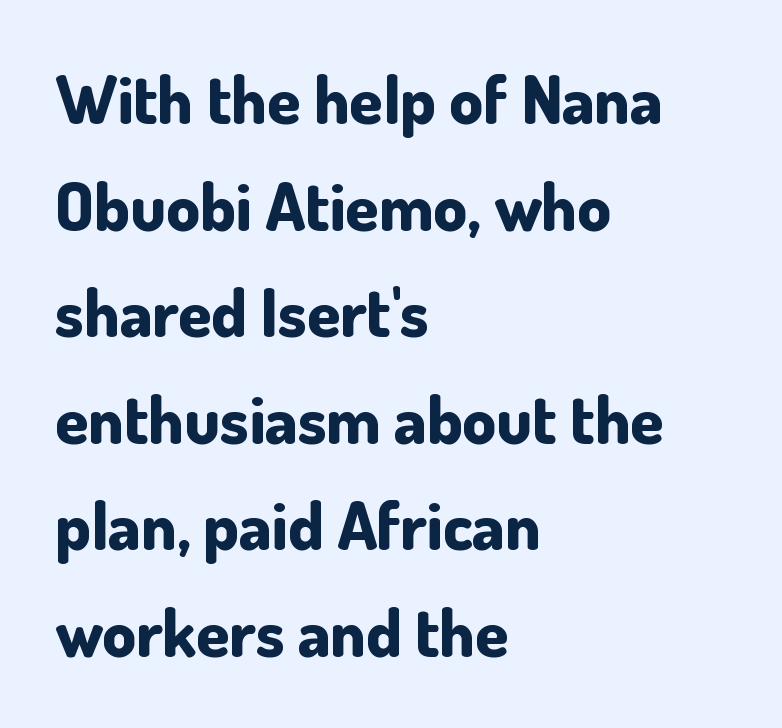
In terms of weight, the rendering is a true, heavy bold. The ragged edge is on the right, which tells us the setting is flush left. No italicization has been applied; the sample stays upright. Spacing verdict: proportional, widths tailored to each character. Rule under the text: the space is simply empty.
